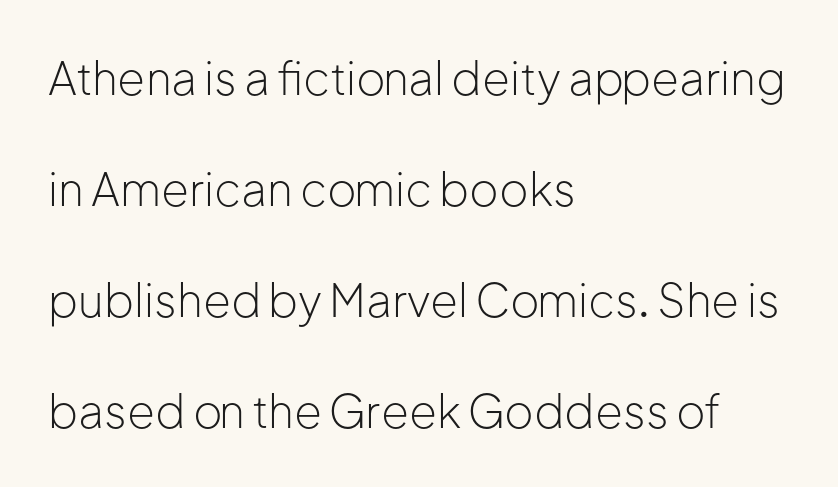
{"serif": "no", "italic": "no", "bold": "no", "weight": "light", "width": "normal", "stroke_contrast": "low", "x_height": "medium", "monospaced": "no", "underline": "no", "align": "left", "line_spacing": "loose", "line_spacing_ratio": 2.47, "letter_spacing": "normal", "letter_spacing_em": 0.0, "glyph_px": 45}
